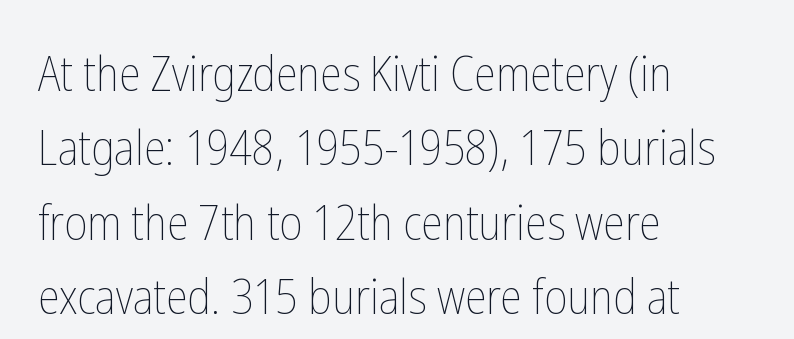
{"italic": "no", "bold": "no", "weight": "thin", "width": "condensed", "stroke_contrast": "low", "x_height": "medium", "monospaced": "no", "underline": "no", "align": "left", "line_spacing": "normal", "line_spacing_ratio": 1.52, "letter_spacing": "normal", "letter_spacing_em": 0.0, "glyph_px": 49}
